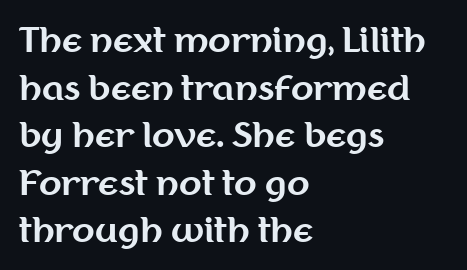
Q: Is the text bold? A: Yes.
Q: Is the text italic (slanted)? A: No, it is upright.
Q: Is the typeface a serif or a sans-serif typeface? A: Sans-serif.
Q: Is the text underlined? A: No.
Q: How is the paragraph aligned? A: Left-aligned.
Q: Is the spacing between letters normal or unusually wide? A: Normal.
Q: Is the spacing between lines tight, normal or loose? A: Normal.
Q: Width (condensed, normal, or wide)? A: Normal.
Q: Stroke contrast? A: Medium.
Q: x-height? A: Medium.
Q: Monospaced? A: No.
